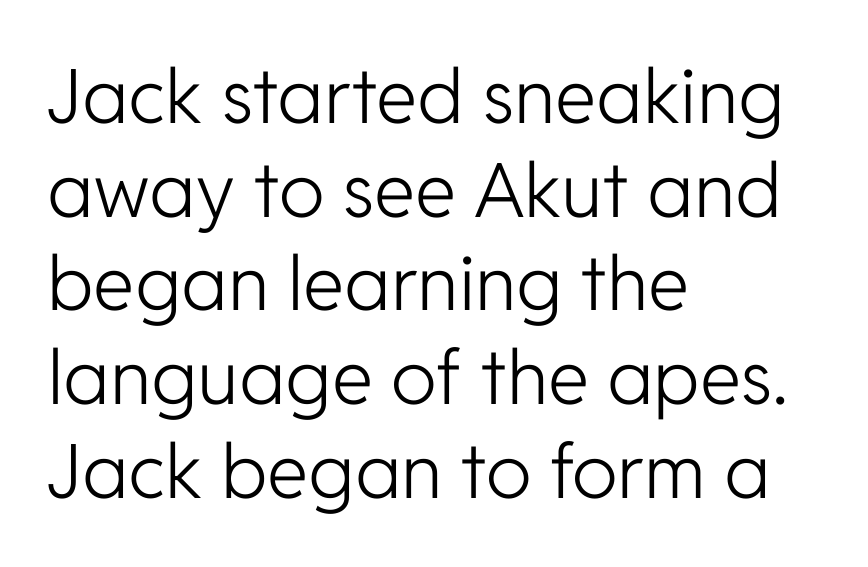
Q: Is the text bold? A: No.
Q: Is the text italic (slanted)? A: No, it is upright.
Q: Is the typeface a serif or a sans-serif typeface? A: Sans-serif.
Q: Is the text underlined? A: No.
Q: How is the paragraph aligned? A: Left-aligned.
Q: Is the spacing between letters normal or unusually wide? A: Normal.
Q: Is the spacing between lines tight, normal or loose? A: Normal.
Q: Width (condensed, normal, or wide)? A: Normal.
Q: Stroke contrast? A: Low.
Q: x-height? A: Medium.
Q: Monospaced? A: No.
